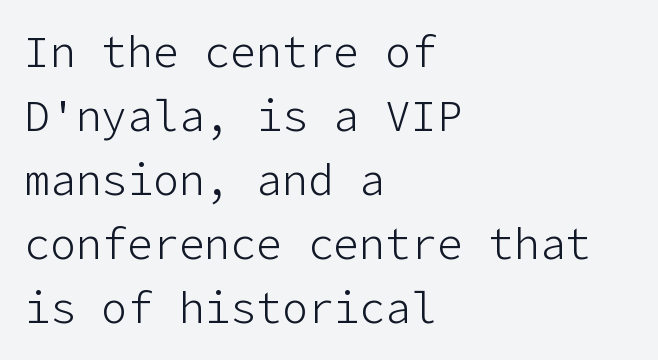
Q: Is the text bold? A: No.
Q: Is the text italic (slanted)? A: No, it is upright.
Q: Is the typeface a serif or a sans-serif typeface? A: Sans-serif.
Q: Is the text underlined? A: No.
Q: How is the paragraph aligned? A: Left-aligned.
Q: Is the spacing between letters normal or unusually wide? A: Normal.
Q: Is the spacing between lines tight, normal or loose? A: Normal.
Q: Width (condensed, normal, or wide)? A: Normal.
Q: Stroke contrast? A: Low.
Q: x-height? A: Medium.
